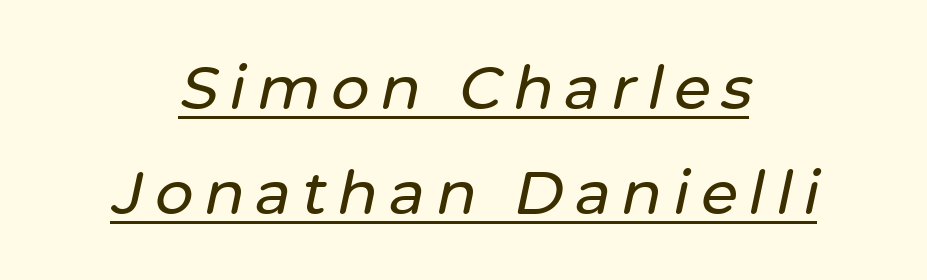
{"italic": "yes", "lean": "right", "slant_degrees": 12, "width": "normal", "stroke_contrast": "low", "x_height": "medium", "monospaced": "no", "underline": "yes", "align": "center", "line_spacing_ratio": 1.75, "glyph_px": 60}
